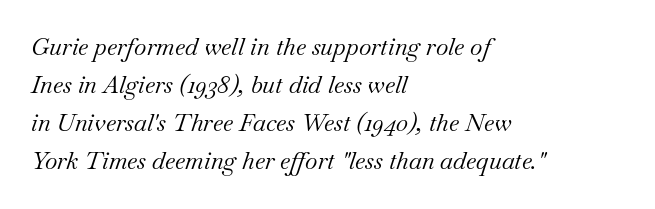
{"italic": "yes", "lean": "right", "slant_degrees": 18, "bold": "no", "underline": "no", "align": "left", "line_spacing": "normal", "line_spacing_ratio": 1.59, "letter_spacing": "normal", "letter_spacing_em": 0.0, "glyph_px": 24}
